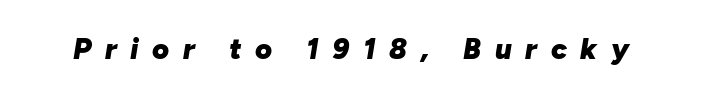
The face used here is rendered with a markedly widened letterfit. The sample has been set heavy, in full bold. Rendered with sloped, italic letterforms. Proportional: the letters do not fall into vertical columns. The area under the type is left untouched.
